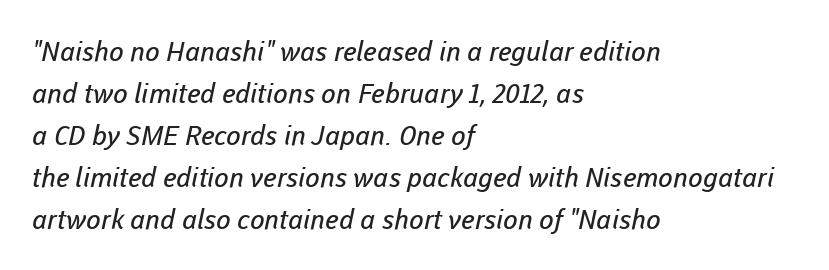
{"bold": "no", "underline": "no", "align": "left", "line_spacing": "normal", "line_spacing_ratio": 1.56, "letter_spacing": "normal", "letter_spacing_em": 0.0, "glyph_px": 27}
